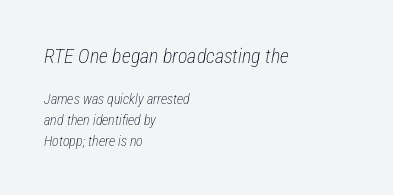
Q: Is the text bold? A: No.
Q: Is the text italic (slanted)? A: Yes, it leans right by about 12 degrees.
Q: Is the text underlined? A: No.
Q: How is the paragraph aligned? A: Left-aligned.
Q: Is the spacing between letters normal or unusually wide? A: Normal.
Q: Is the spacing between lines tight, normal or loose? A: Normal.
Q: Which block of text is set in a larger size, the first (top) or the second (bottom)? A: The first (top) one.
